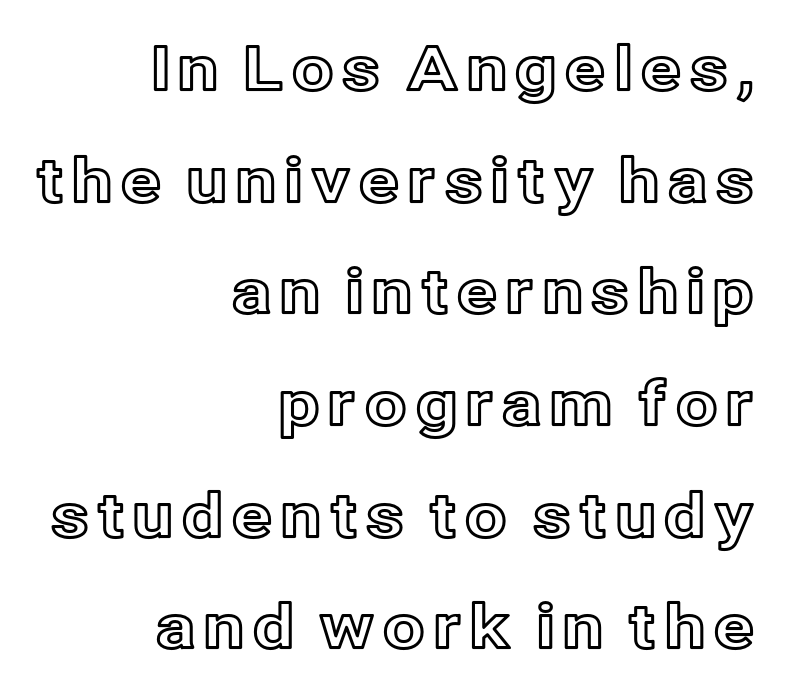
Note the varied advance widths — an 'i' is clearly narrower than an 'm'. Has an underline been added? It has not. These lines were composed using upright roman letters. The text block is weighted toward the right margin, trailing off unevenly leftward.
